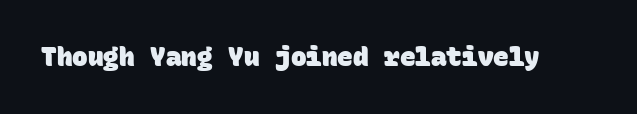
Q: Is the text bold? A: Yes.
Q: Is the text underlined? A: No.
Q: Is the spacing between letters normal or unusually wide? A: Normal.
